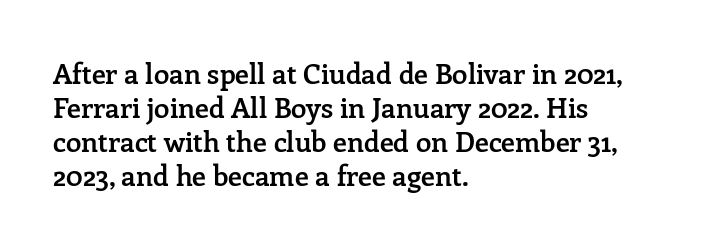
Q: Is the text bold? A: Semi-bold.
Q: Is the text italic (slanted)? A: No, it is upright.
Q: Is the typeface a serif or a sans-serif typeface? A: Serif.
Q: Is the text underlined? A: No.
Q: How is the paragraph aligned? A: Left-aligned.
Q: Is the spacing between letters normal or unusually wide? A: Normal.
Q: Width (condensed, normal, or wide)? A: Normal.
Q: Stroke contrast? A: Low.
Q: x-height? A: Medium.
Q: Monospaced? A: No.
